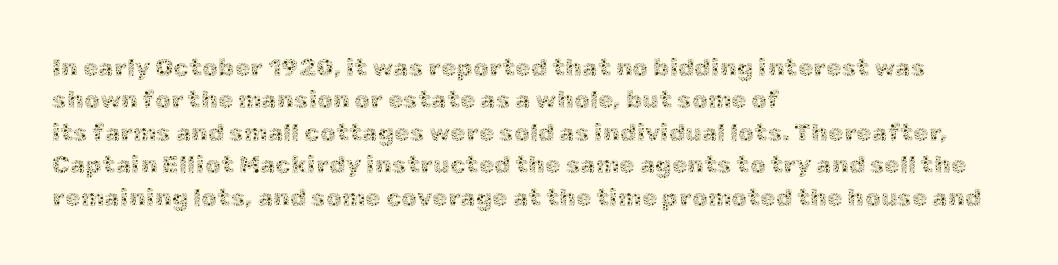
The image shows 25 px text type, upright; set left-aligned, normal line spacing (1.3x), normal letter spacing, not underlined.
